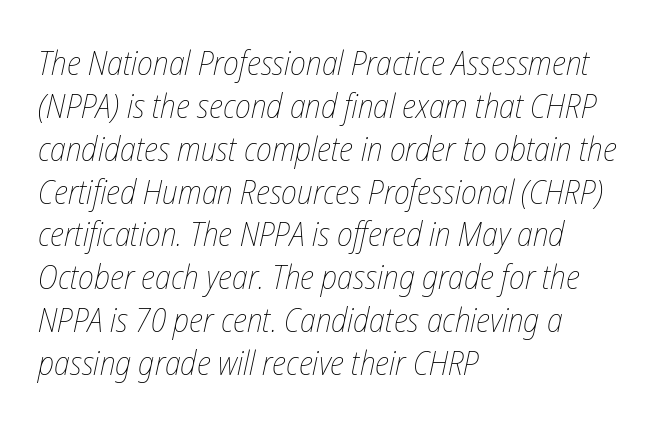
Is there much room between lines? A standard amount, neither cramped nor airy. Nobody touched the tracking dial on this one. Stem width sits at or under what a default text font uses. Teacher's note: observe the even left margin — that is flush-left alignment. It's the slanting kind of type.
